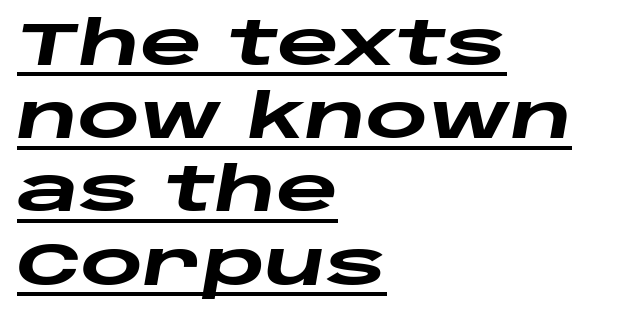
{"italic": "yes", "lean": "right", "slant_degrees": 10, "bold": "yes", "weight": "heavy", "width": "wide", "stroke_contrast": "low", "x_height": "large", "monospaced": "no", "underline": "yes", "align": "left", "line_spacing_ratio": 1.22, "letter_spacing": "normal", "letter_spacing_em": 0.0, "glyph_px": 60}
